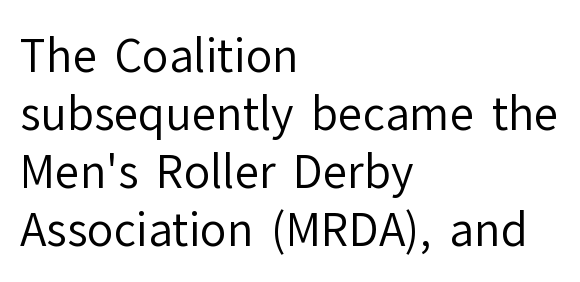
{"serif": "no", "italic": "no", "bold": "no", "weight": "regular", "width": "normal", "stroke_contrast": "low", "x_height": "medium", "monospaced": "no", "underline": "no", "align": "left", "line_spacing": "normal", "line_spacing_ratio": 1.32, "letter_spacing": "normal", "letter_spacing_em": 0.0, "glyph_px": 44}
